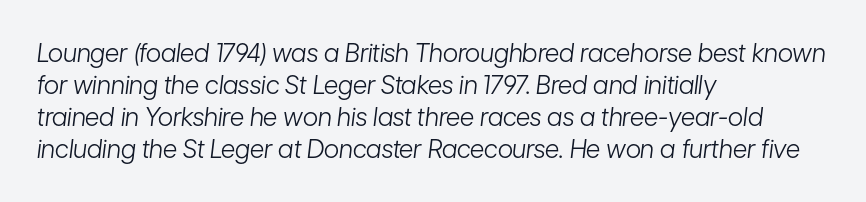
Q: Is the text bold? A: No.
Q: Is the text italic (slanted)? A: Yes, it leans right by about 7 degrees.
Q: Is the text underlined? A: No.
Q: How is the paragraph aligned? A: Left-aligned.
Q: Is the spacing between letters normal or unusually wide? A: Normal.
Q: Is the spacing between lines tight, normal or loose? A: Normal.
